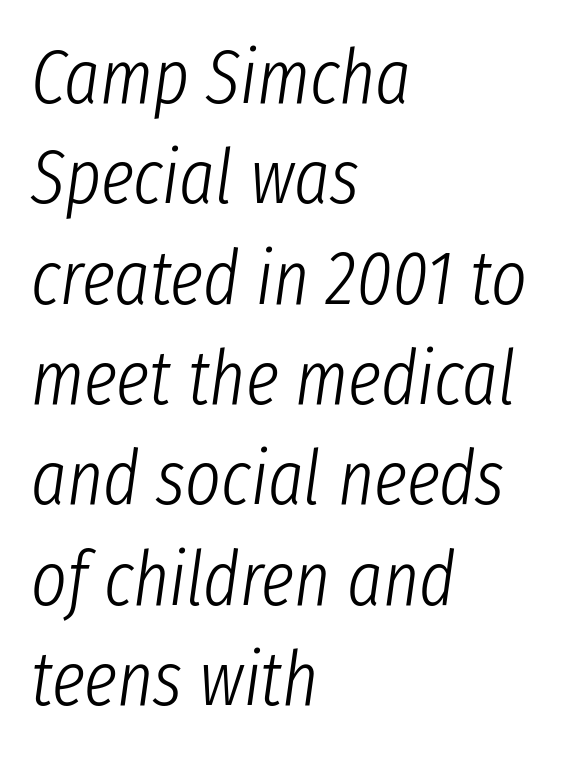
Q: Is the text bold? A: No.
Q: Is the text italic (slanted)? A: Yes, it leans right by about 8 degrees.
Q: Is the text underlined? A: No.
Q: How is the paragraph aligned? A: Left-aligned.
Q: Is the spacing between letters normal or unusually wide? A: Normal.
Q: Is the spacing between lines tight, normal or loose? A: Normal.
Q: Width (condensed, normal, or wide)? A: Condensed.
Q: Stroke contrast? A: Low.
Q: x-height? A: Medium.
Q: Monospaced? A: No.
